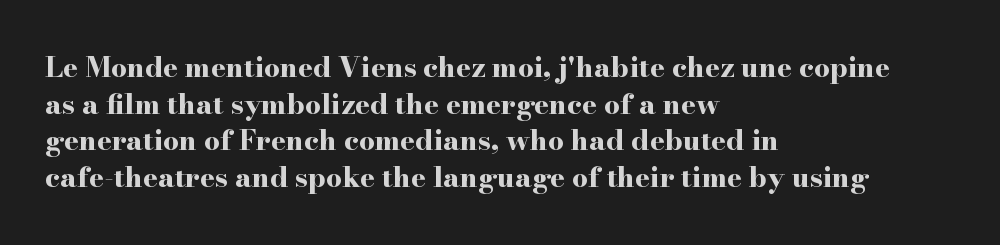
Q: Is the text bold? A: Yes.
Q: Is the text italic (slanted)? A: No, it is upright.
Q: Is the typeface a serif or a sans-serif typeface? A: Serif.
Q: Is the text underlined? A: No.
Q: How is the paragraph aligned? A: Left-aligned.
Q: Is the spacing between letters normal or unusually wide? A: Normal.
Q: Is the spacing between lines tight, normal or loose? A: Normal.
Q: Width (condensed, normal, or wide)? A: Wide.
Q: Stroke contrast? A: High.
Q: x-height? A: Small.
Q: Monospaced? A: No.
